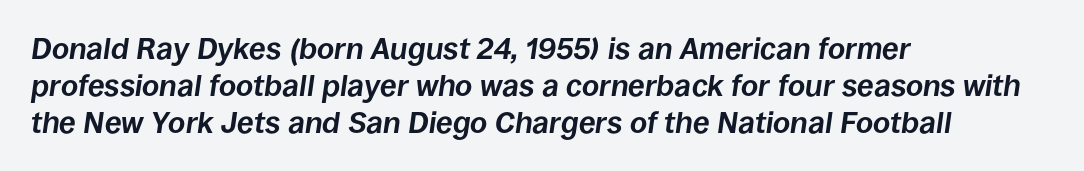
Each letter keeps its own natural width here, so spacing adapts to shape. Emphasis-style slanted type is in use. The text block is weighted toward the left margin, trailing off unevenly rightward. Clear beneath every line of the passage. The type is set solid horizontally, with unmodified tracking.
